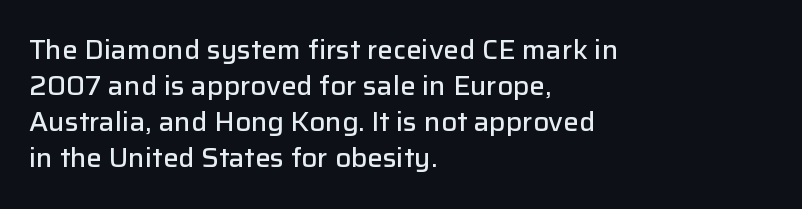
Designer's note — italics off, roman on. The sample has been set in demibold, a notch under bold. Anything drawn beneath the words? Only blank space. Does the copy run flush right? No — it runs flush left. The lines sit at an ordinary, default distance from one another.
